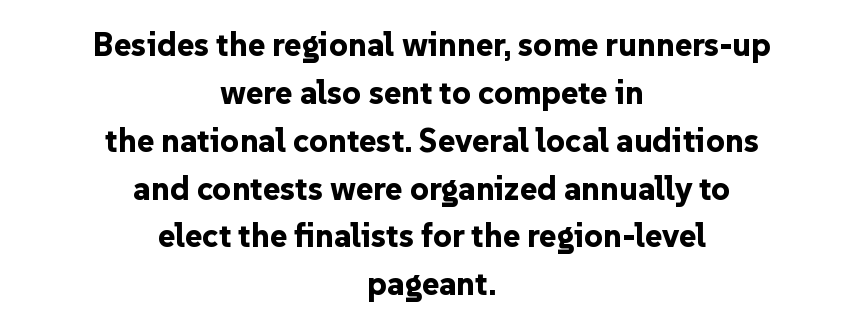
{"serif": "no", "italic": "no", "bold": "yes", "weight": "bold", "width": "normal", "stroke_contrast": "low", "x_height": "medium", "monospaced": "no", "underline": "no", "align": "center", "line_spacing": "normal", "line_spacing_ratio": 1.45, "letter_spacing": "normal", "letter_spacing_em": 0.0, "glyph_px": 33}
